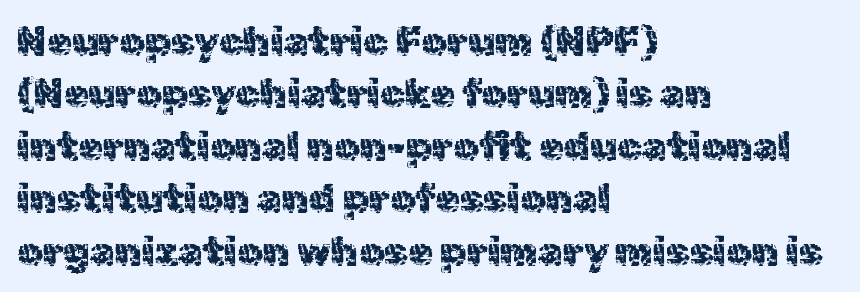
The image shows 40 px sans-serif type, upright; set left-aligned, normal line spacing (1.31x), normal letter spacing, not underlined; a medium x-height.
